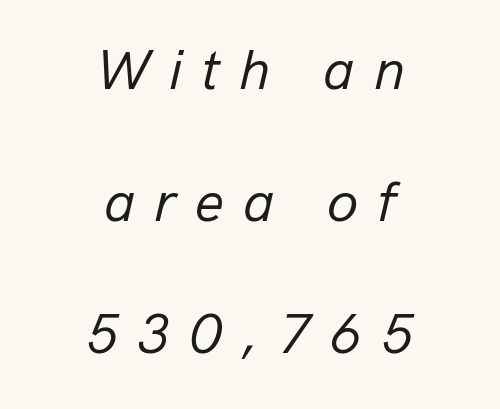
Q: Is the text bold? A: No.
Q: Is the text italic (slanted)? A: Yes, it leans right by about 13 degrees.
Q: Is the text underlined? A: No.
Q: How is the paragraph aligned? A: Centered.
Q: Is the spacing between letters normal or unusually wide? A: Unusually wide.
Q: Is the spacing between lines tight, normal or loose? A: Loose.
Q: Width (condensed, normal, or wide)? A: Normal.
Q: Stroke contrast? A: Low.
Q: x-height? A: Medium.
Q: Monospaced? A: No.
